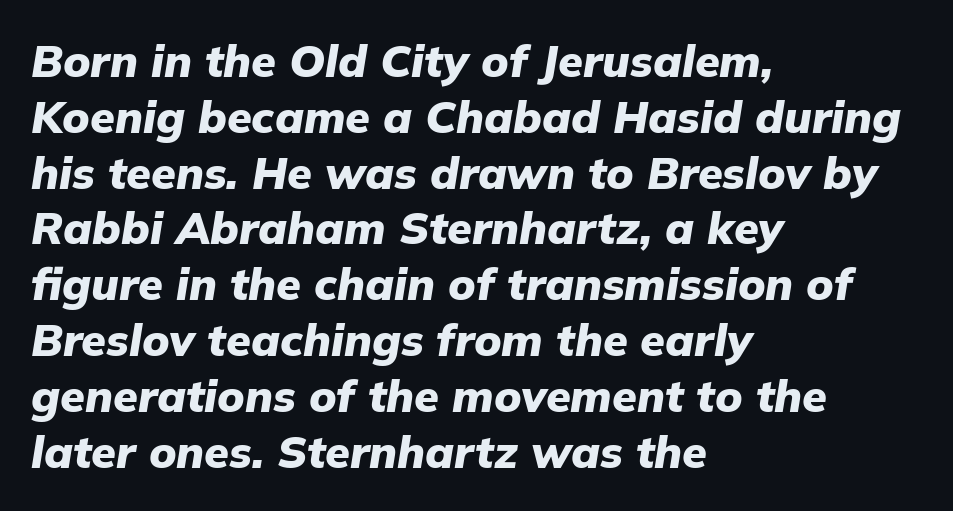
{"italic": "yes", "lean": "right", "slant_degrees": 9, "bold": "yes", "weight": "heavy", "width": "normal", "stroke_contrast": "low", "x_height": "medium", "monospaced": "no", "underline": "no", "align": "left", "line_spacing_ratio": 1.24, "letter_spacing": "normal", "letter_spacing_em": 0.0, "glyph_px": 45}
